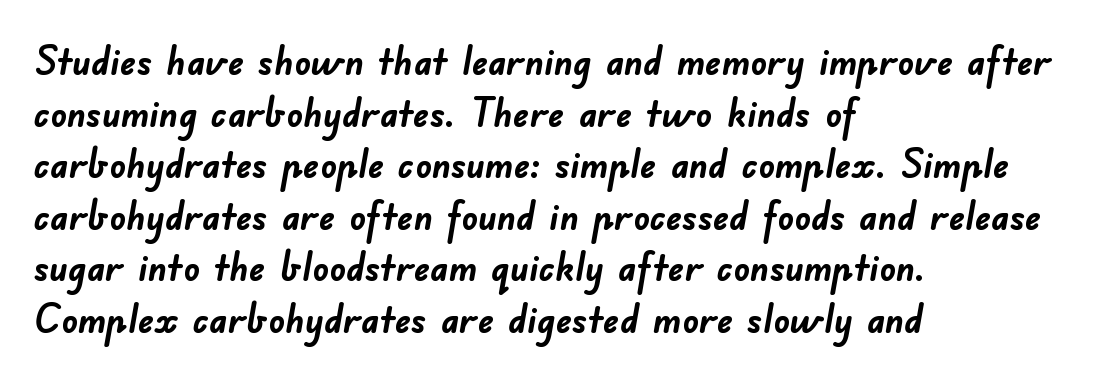
The letterforms sit shoulder to shoulder at normal distance. Spacing verdict: proportional, widths tailored to each character. Descenders are the only things crossing below the line. Every row of glyphs begins at an identical x-position on the left. Does the leading feel generous? No, just average. Stroke terminals: plain, sans-serif.
